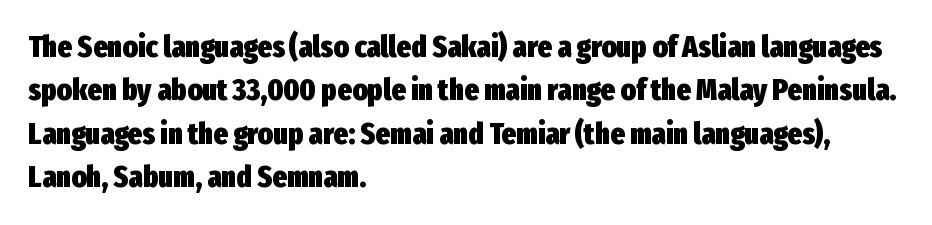
Q: Is the text bold? A: Yes.
Q: Is the text italic (slanted)? A: No, it is upright.
Q: Is the typeface a serif or a sans-serif typeface? A: Sans-serif.
Q: Is the text underlined? A: No.
Q: How is the paragraph aligned? A: Left-aligned.
Q: Is the spacing between letters normal or unusually wide? A: Normal.
Q: Is the spacing between lines tight, normal or loose? A: Normal.
Q: Width (condensed, normal, or wide)? A: Condensed.
Q: Stroke contrast? A: Low.
Q: x-height? A: Medium.
Q: Monospaced? A: No.
